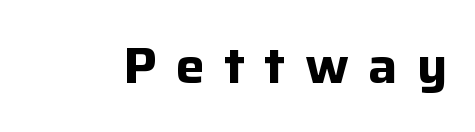
Each row of text sits above clean, open space. Students, this is bold: see how much ink each stroke carries. Note the varied advance widths — an 'i' is clearly narrower than an 'm'. The type is letterspaced generously, with wide tracking. The text was rendered using a sans face with plain stroke endings. Designer's note — italics off, roman on.
